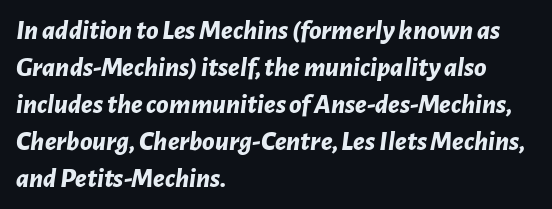
Q: Is the text bold? A: Yes.
Q: Is the text italic (slanted)? A: Yes, it leans right by about 7 degrees.
Q: Is the text underlined? A: No.
Q: How is the paragraph aligned? A: Left-aligned.
Q: Is the spacing between letters normal or unusually wide? A: Normal.
Q: Is the spacing between lines tight, normal or loose? A: Normal.
Q: Width (condensed, normal, or wide)? A: Normal.
Q: Stroke contrast? A: Low.
Q: x-height? A: Medium.
Q: Monospaced? A: No.
